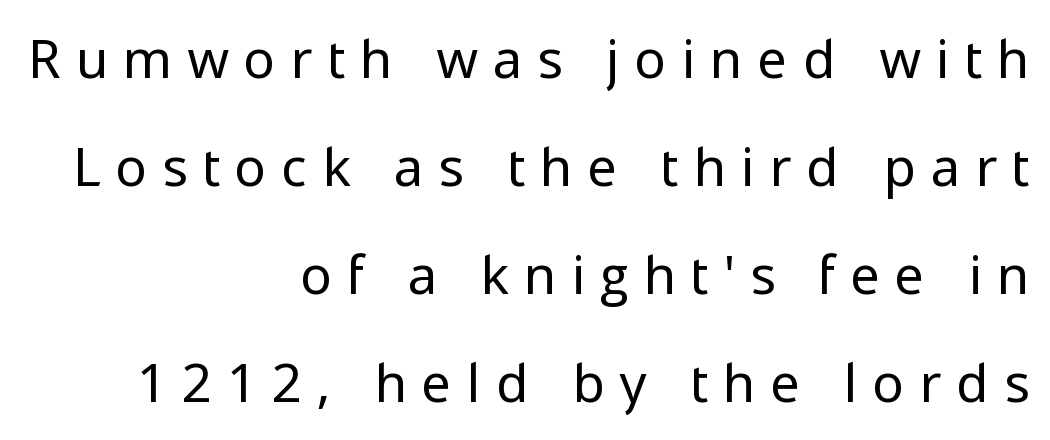
{"serif": "no", "italic": "no", "bold": "no", "weight": "regular", "width": "normal", "stroke_contrast": "low", "x_height": "medium", "monospaced": "no", "underline": "no", "align": "right", "line_spacing": "loose", "line_spacing_ratio": 2.04, "letter_spacing": "wide", "letter_spacing_em": 0.3, "glyph_px": 53}
